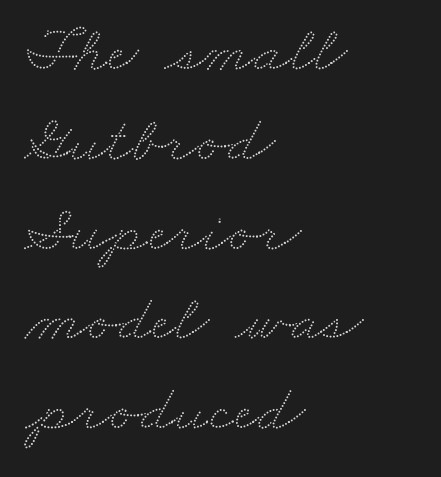
Q: Is the text underlined? A: No.
Q: How is the paragraph aligned? A: Left-aligned.
Q: Is the spacing between letters normal or unusually wide? A: Normal.
Q: Is the spacing between lines tight, normal or loose? A: Normal.
Q: Width (condensed, normal, or wide)? A: Wide.
Q: Stroke contrast? A: Low.
Q: x-height? A: Small.
Q: Monospaced? A: No.
